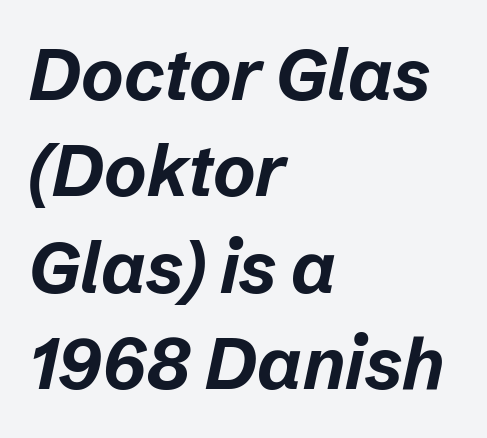
{"italic": "yes", "lean": "right", "slant_degrees": 12, "bold": "yes", "weight": "bold", "width": "normal", "stroke_contrast": "low", "x_height": "medium", "monospaced": "no", "underline": "no", "align": "left", "line_spacing": "normal", "line_spacing_ratio": 1.34, "letter_spacing": "normal", "letter_spacing_em": 0.0, "glyph_px": 72}
